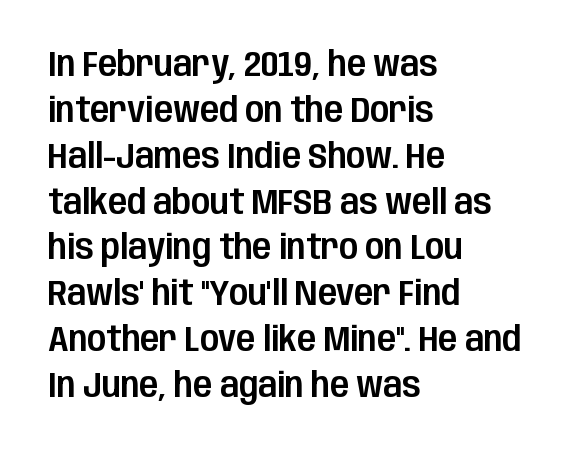
The image shows 35 px condensed sans-serif type, upright; set left-aligned, normal line spacing (1.31x), normal letter spacing, not underlined; low stroke contrast and a large x-height.
